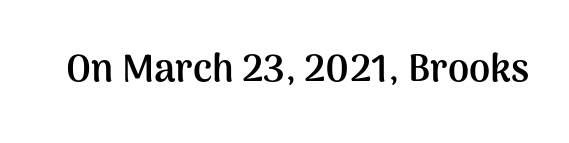
The image shows 38 px semibold sans-serif type, upright; set normal letter spacing, not underlined; medium stroke contrast and a medium x-height.
